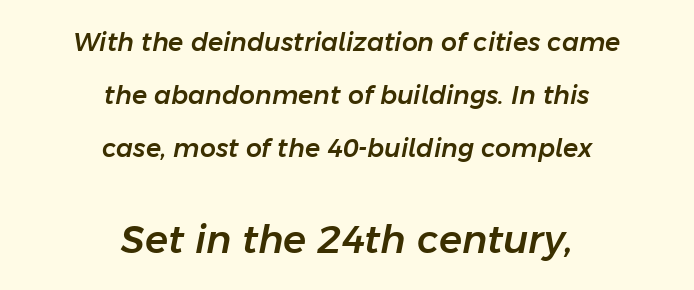
Horizontally, the lines are justified to the midpoint only. The line-height multiplier appears high, well above default. Looking at the ascenders, they clearly lean. Honestly, there is no underline to notice here at all. Typesetter's note — lower block bumped up in size, upper block left smaller. Inter-character spacing is left at the font's built-in metrics.
